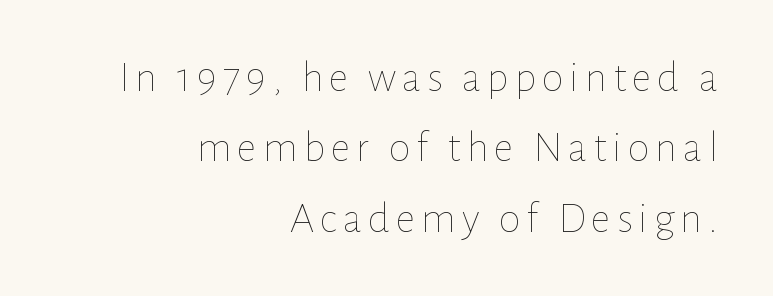
{"italic": "no", "bold": "no", "weight": "thin", "width": "normal", "stroke_contrast": "low", "x_height": "medium", "monospaced": "no", "underline": "no", "align": "right", "line_spacing": "normal", "line_spacing_ratio": 1.6, "glyph_px": 44}
